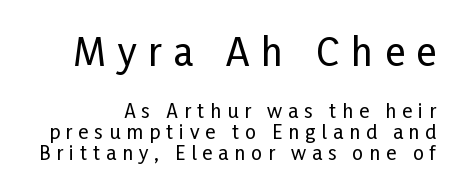
{"serif": "no", "italic": "no", "width": "condensed", "stroke_contrast": "low", "x_height": "medium", "monospaced": "no", "underline": "no", "align": "right", "line_spacing": "tight", "line_spacing_ratio": 1.1, "letter_spacing": "wide", "letter_spacing_em": 0.32, "larger_block": "first", "size_ratio": 2.0, "glyph_px": 38}
